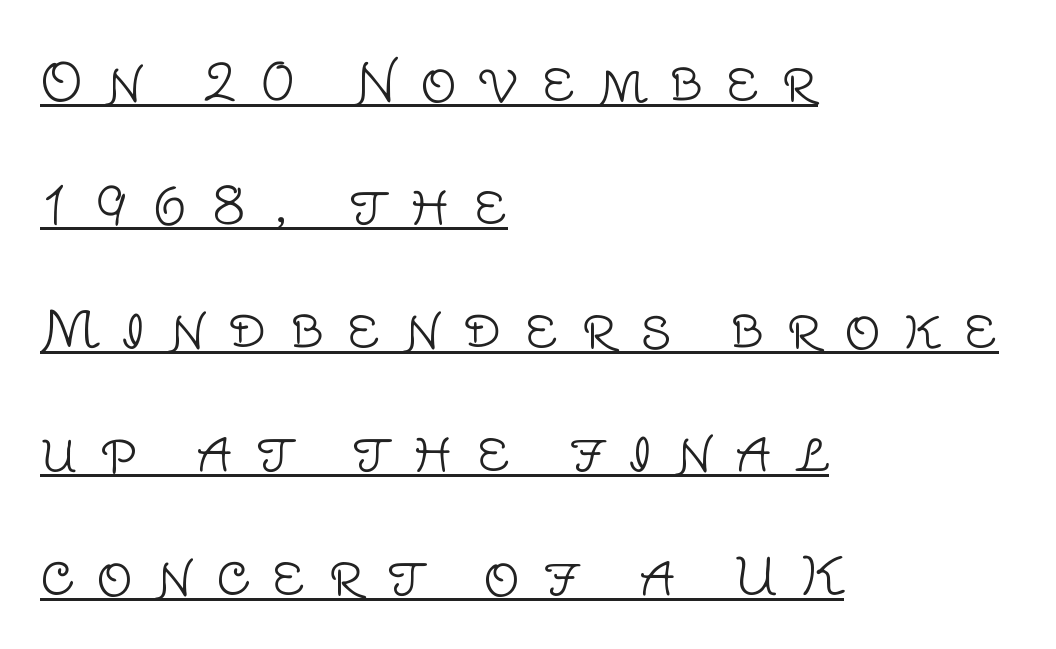
{"serif": "no", "bold": "no", "weight": "light", "width": "normal", "stroke_contrast": "low", "x_height": "large", "monospaced": "no", "underline": "yes", "align": "left", "line_spacing": "loose", "line_spacing_ratio": 2.42, "letter_spacing": "wide", "letter_spacing_em": 0.45, "glyph_px": 51}
